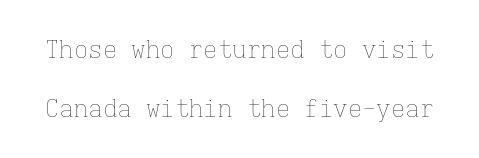
The image shows 24 px text type, upright; set loose line spacing (2.45x), normal letter spacing, not underlined.
